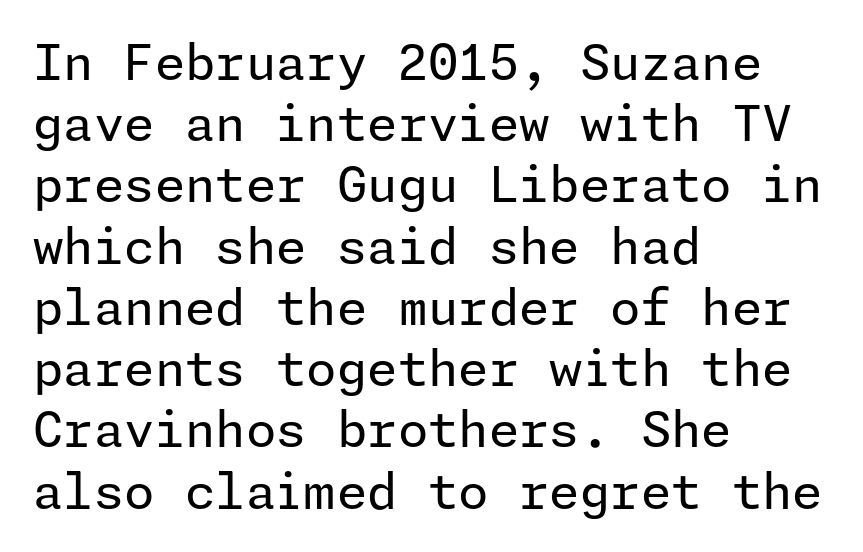
The image shows 49 px regular-weight sans-serif type, upright; set left-aligned, normal line spacing (1.25x), normal letter spacing, not underlined; low stroke contrast and a medium x-height.
